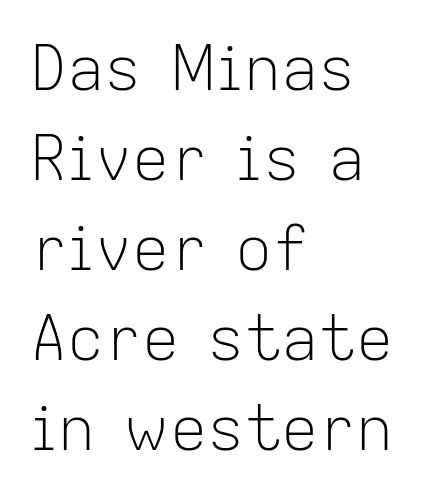
The axis of the letterforms is exactly vertical. Students, note that the glyphs here touch the page at normal intervals. One glance says typical: line gaps are just what's usual. Each letter keeps its own natural width here, so spacing adapts to shape.
